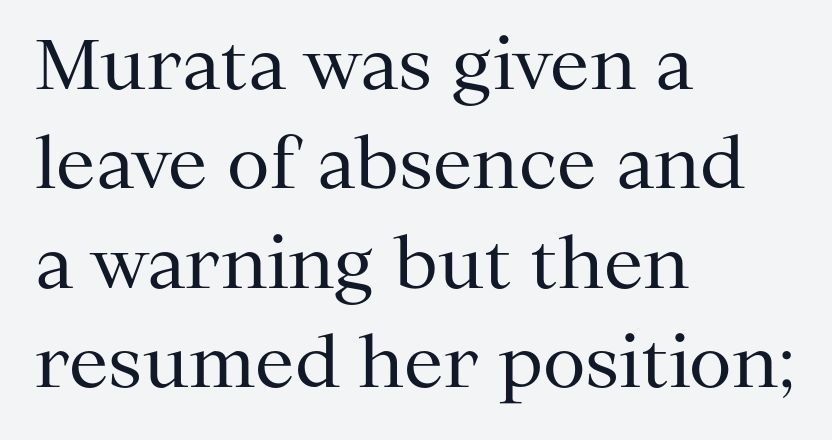
Q: Is the text bold? A: No.
Q: Is the text italic (slanted)? A: No, it is upright.
Q: Is the typeface a serif or a sans-serif typeface? A: Serif.
Q: Is the text underlined? A: No.
Q: How is the paragraph aligned? A: Left-aligned.
Q: Is the spacing between letters normal or unusually wide? A: Normal.
Q: Is the spacing between lines tight, normal or loose? A: Normal.
Q: Width (condensed, normal, or wide)? A: Normal.
Q: Stroke contrast? A: Medium.
Q: x-height? A: Medium.
Q: Monospaced? A: No.
